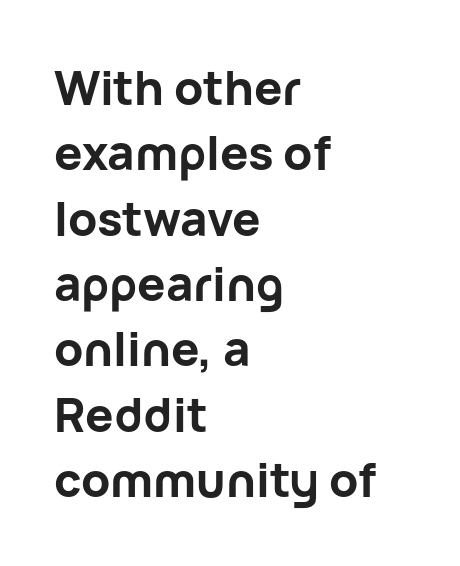
Each glyph is drawn with heavy, bold strokes. Normally led — the rows are evenly, conventionally spaced. Short and long lines alike share a common starting point at left. The foot of each line stays bare and open. These lines are composed in type without serifs. This sample uses an upright cut, with every glyph sitting square on the baseline.
